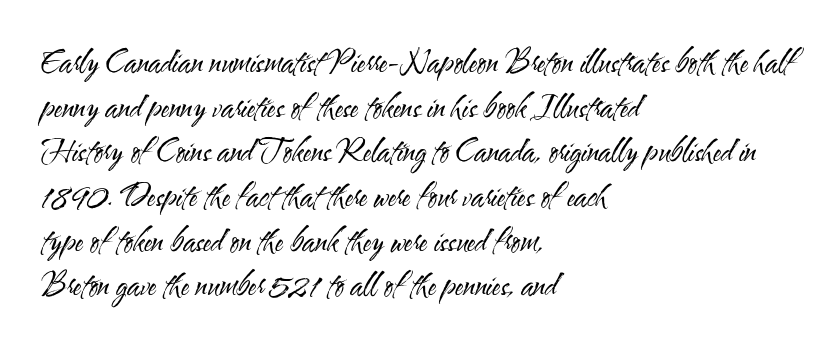
The image shows 31 px regular-weight, condensed sans-serif type; set left-aligned, normal line spacing (1.44x), normal letter spacing, not underlined; medium stroke contrast and a small x-height.
